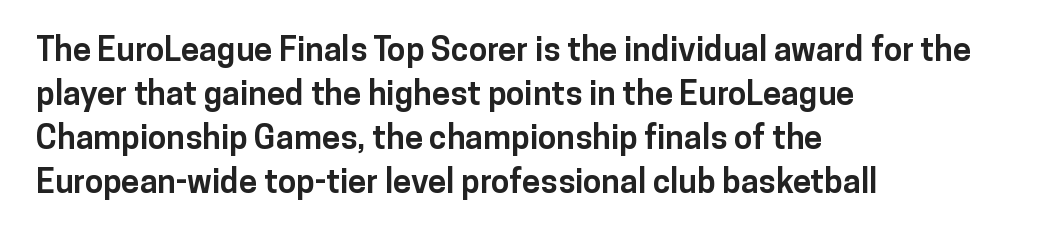
Do the characters align in a grid? No, the font is proportional. In terms of letterform style, serifs are entirely absent. The face used here has the dense, thick strokes of a bold. The rendering keeps characters at their native spacing.
